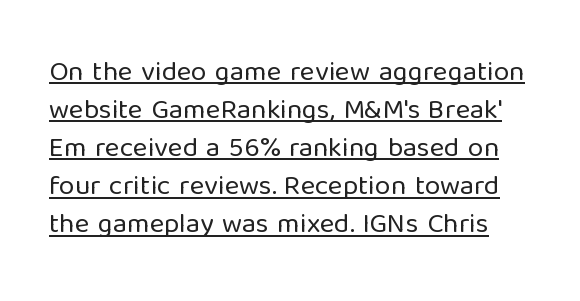
Q: Is the text bold? A: No.
Q: Is the text italic (slanted)? A: No, it is upright.
Q: Is the typeface a serif or a sans-serif typeface? A: Sans-serif.
Q: Is the text underlined? A: Yes.
Q: Is the spacing between letters normal or unusually wide? A: Normal.
Q: Is the spacing between lines tight, normal or loose? A: Normal.
Q: Width (condensed, normal, or wide)? A: Normal.
Q: Stroke contrast? A: Low.
Q: x-height? A: Medium.
Q: Monospaced? A: No.
